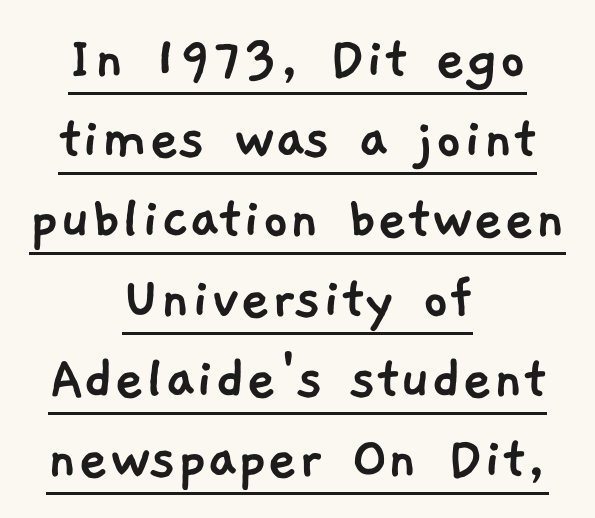
The image shows 65 px sans-serif type; set centered, line spacing 1.23x, normal letter spacing, underlined; low stroke contrast and a medium x-height.
